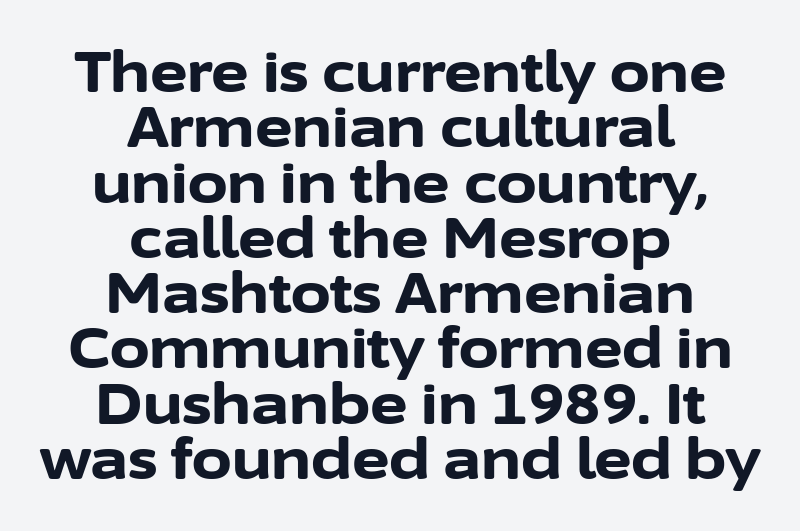
Q: Is the text bold? A: Yes.
Q: Is the text italic (slanted)? A: No, it is upright.
Q: Is the typeface a serif or a sans-serif typeface? A: Sans-serif.
Q: Is the text underlined? A: No.
Q: How is the paragraph aligned? A: Centered.
Q: Is the spacing between letters normal or unusually wide? A: Normal.
Q: Is the spacing between lines tight, normal or loose? A: Tight.
Q: Width (condensed, normal, or wide)? A: Normal.
Q: Stroke contrast? A: Low.
Q: x-height? A: Medium.
Q: Monospaced? A: No.
